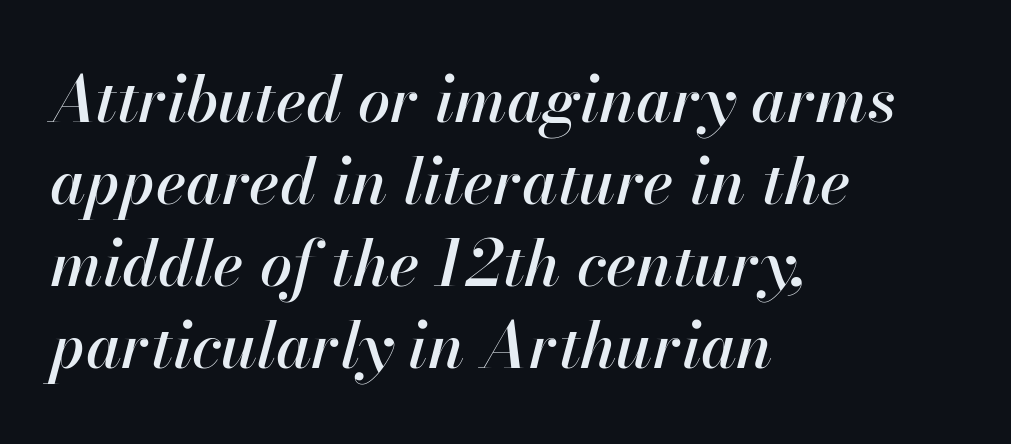
{"italic": "yes", "lean": "right", "slant_degrees": 13, "width": "normal", "stroke_contrast": "high", "x_height": "small", "monospaced": "no", "underline": "no", "align": "left", "line_spacing": "normal", "line_spacing_ratio": 1.28, "letter_spacing": "normal", "letter_spacing_em": 0.0, "glyph_px": 64}
